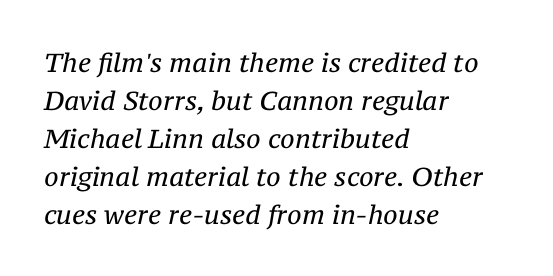
The area under the type is left untouched. The setting favours the left margin, as ordinary paragraphs usually do. Unbolded letterforms with no extra heft. The leading is moderate, giving the passage an even texture.
